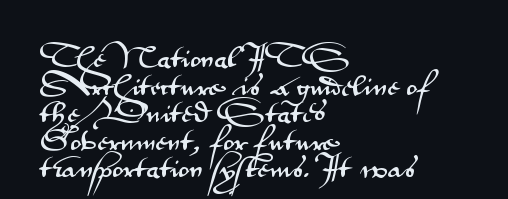
The image shows 23 px text type; set left-aligned, line spacing 1.2x, normal letter spacing, not underlined.
